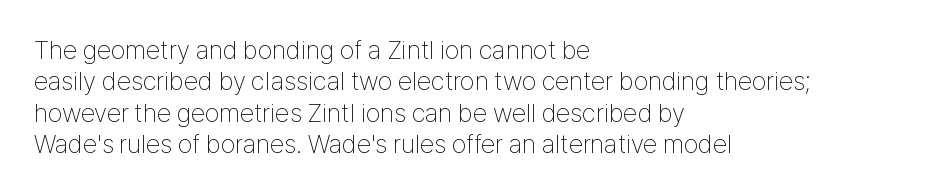
The image shows 26 px text type, upright; set left-aligned, line spacing 1.21x, normal letter spacing, not underlined.
